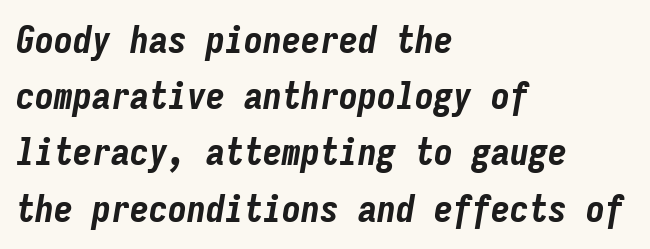
Think of a typewriter: that constant character pitch is what you see here. Rule under the text: the space is simply empty. Compared with typical body copy, the letter spacing here is the same. Notice how descenders clear the ascenders below comfortably — that's standard leading. On the weight axis this lands at bold, roughly 700.
